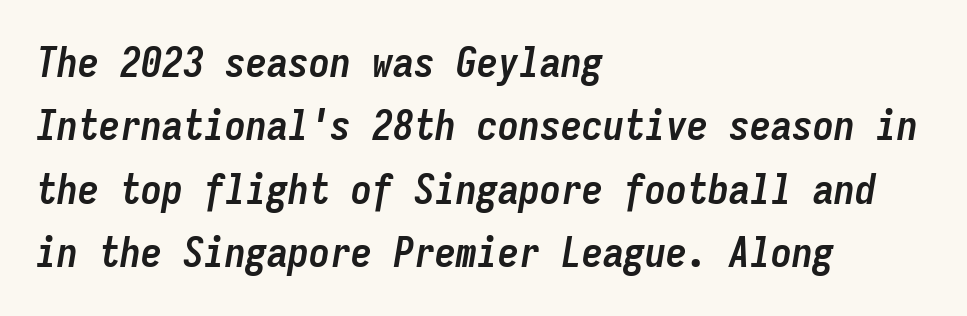
{"italic": "yes", "lean": "right", "slant_degrees": 9, "bold": "yes", "weight": "semibold", "width": "condensed", "stroke_contrast": "low", "x_height": "medium", "monospaced": "yes", "underline": "no", "align": "left", "line_spacing": "normal", "line_spacing_ratio": 1.51, "letter_spacing": "normal", "letter_spacing_em": 0.0, "glyph_px": 42}
